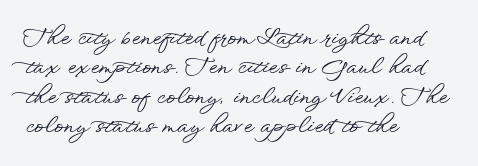
Glyph-to-glyph distance matches everyday printed text. If you drew a ruler down the left edge, every line would touch it. No word sits above an underline. The line-height multiplier appears to be the usual default.
